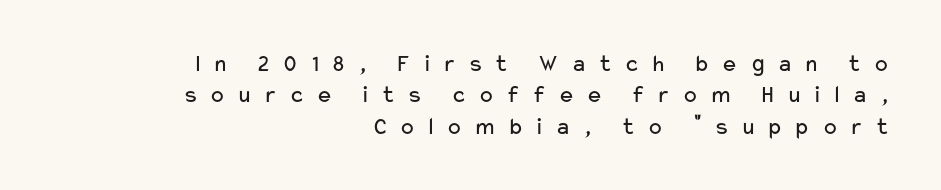
Is the type heavy? It reads as light-to-regular instead. You could only call the tracking loose — the letters float apart. How would I describe the line gaps? Plain and ordinary. Short and long lines alike share a common ending point at right. A typesetter would mark this as roman, not italic. The foot of each line stays bare and open.
